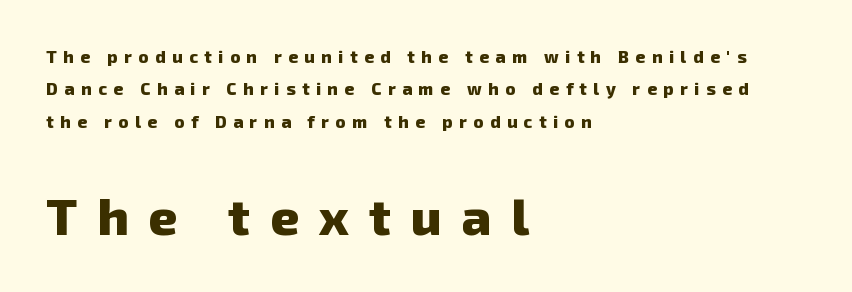
Q: Is the text bold? A: Yes.
Q: Is the typeface a serif or a sans-serif typeface? A: Sans-serif.
Q: Is the text underlined? A: No.
Q: How is the paragraph aligned? A: Left-aligned.
Q: Is the spacing between letters normal or unusually wide? A: Unusually wide.
Q: Is the spacing between lines tight, normal or loose? A: Loose.
Q: Which block of text is set in a larger size, the first (top) or the second (bottom)? A: The second (bottom) one.
Q: Width (condensed, normal, or wide)? A: Normal.
Q: Stroke contrast? A: Low.
Q: x-height? A: Medium.
Q: Monospaced? A: No.
